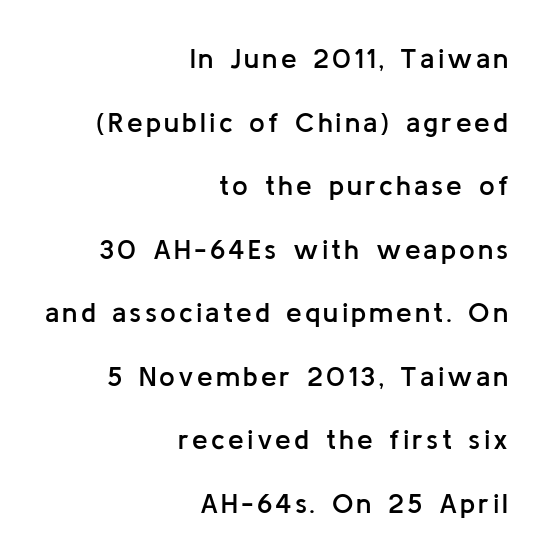
Are there feet on the stems? There aren't — it's a sans. These lines are rendered in a variable-pitch font. The lines are spread far apart with generous leading. The rendering uses a semibold face; strokes are thickened but not to full bold. The baseline area is clear. Teacher's note: observe the even right margin — that is flush-right alignment.
